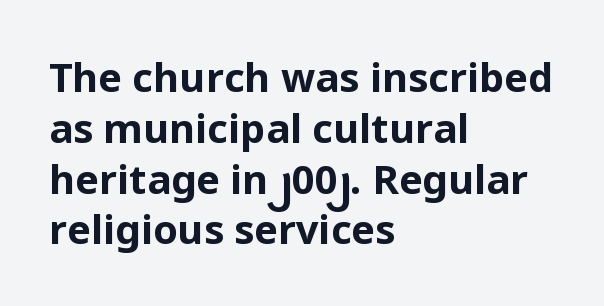
Q: Is the text bold? A: Yes.
Q: Is the text italic (slanted)? A: No, it is upright.
Q: Is the typeface a serif or a sans-serif typeface? A: Sans-serif.
Q: Is the text underlined? A: No.
Q: How is the paragraph aligned? A: Left-aligned.
Q: Is the spacing between letters normal or unusually wide? A: Normal.
Q: Is the spacing between lines tight, normal or loose? A: Normal.
Q: Width (condensed, normal, or wide)? A: Normal.
Q: Stroke contrast? A: Low.
Q: x-height? A: Medium.
Q: Monospaced? A: No.
